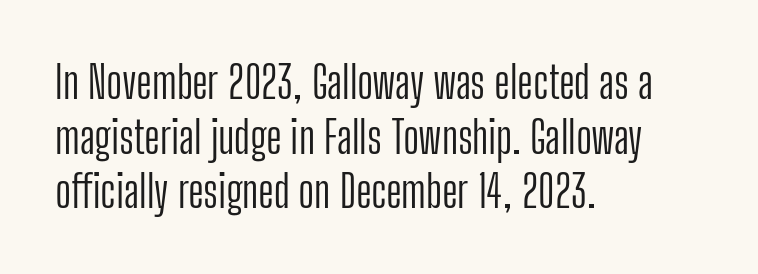
Upright lettering throughout. Proportional: the letters do not fall into vertical columns. The foot of each line stays bare and open. Summary of weight: not heavy and not bold.
